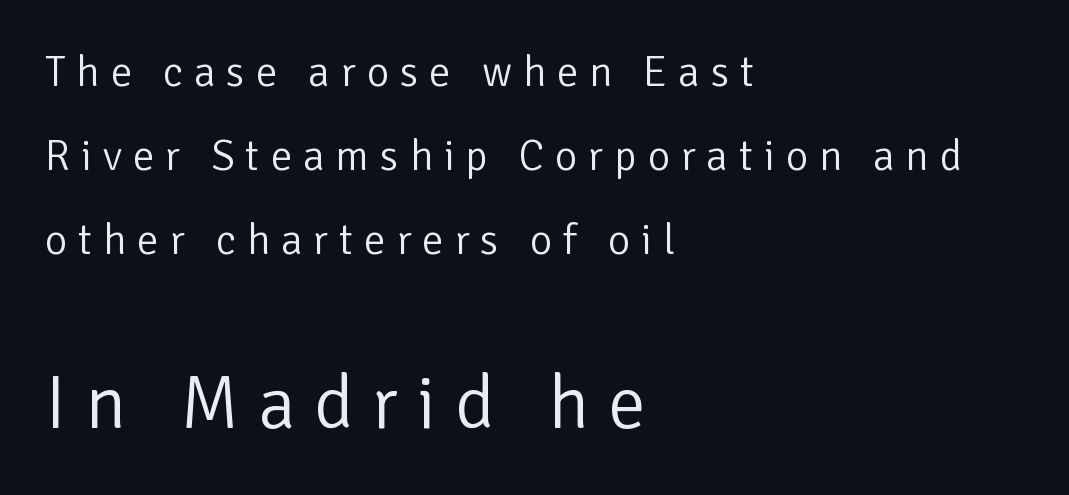
{"serif": "no", "italic": "no", "bold": "no", "weight": "light", "width": "normal", "stroke_contrast": "low", "x_height": "medium", "monospaced": "no", "underline": "no", "align": "left", "line_spacing": "loose", "line_spacing_ratio": 1.95, "letter_spacing": "wide", "letter_spacing_em": 0.25, "larger_block": "second", "size_ratio": 1.74, "glyph_px": 75}
